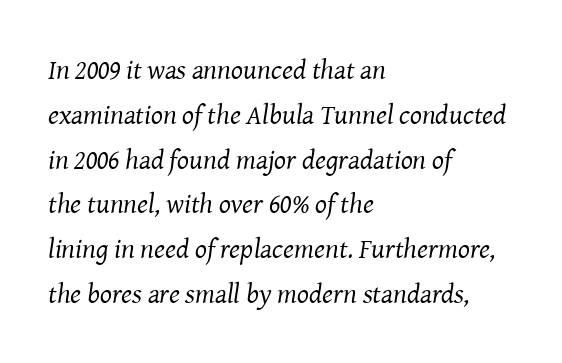
I'd call this a serif setting — the letters wear small feet. Glance below the letters and you will spot only blank space. The axis of the letterforms is tilted away from vertical. The rendering uses natural spacing where letterforms have individual widths.
